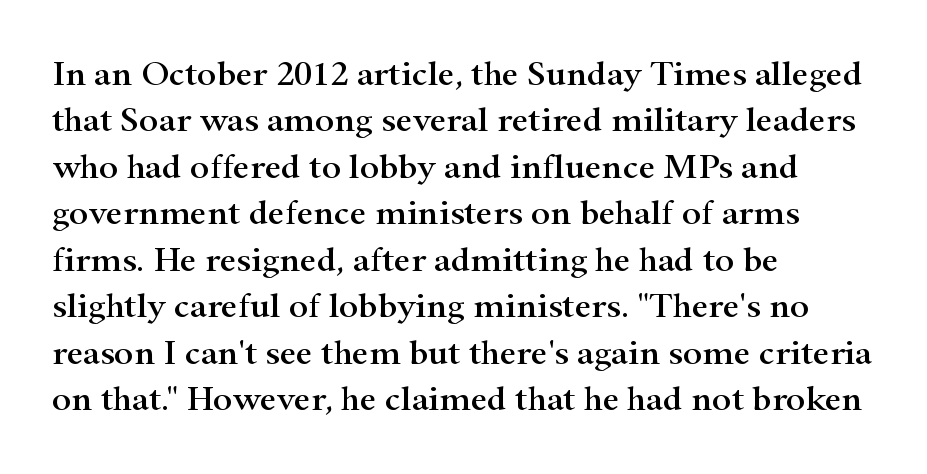
No italicization has been applied; the sample stays upright. The gaps between neighbouring characters are ordinary and unremarkable. The specimen omits any rule beneath the text block's lines. Summary of vertical rhythm: regular, with standard interline spacing.
